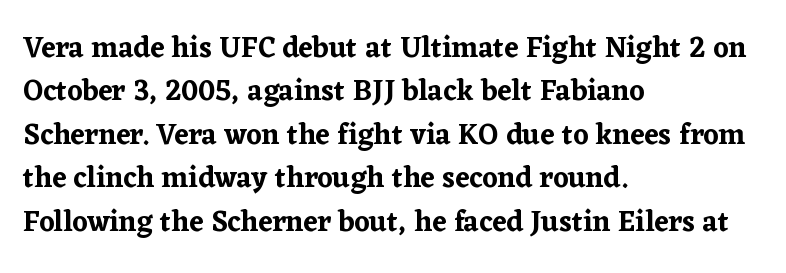
The image shows 29 px serif type, upright; set left-aligned, normal line spacing (1.5x), normal letter spacing, not underlined; low stroke contrast and a medium x-height.
